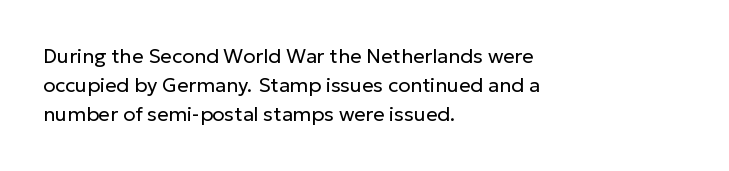
Q: Is the text bold? A: No.
Q: Is the text italic (slanted)? A: No, it is upright.
Q: Is the text underlined? A: No.
Q: How is the paragraph aligned? A: Left-aligned.
Q: Is the spacing between letters normal or unusually wide? A: Normal.
Q: Is the spacing between lines tight, normal or loose? A: Normal.
